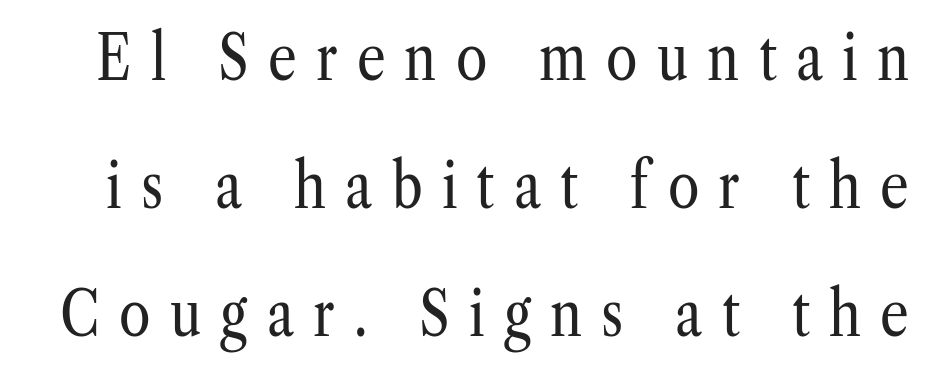
{"serif": "yes", "italic": "no", "bold": "no", "weight": "regular", "width": "condensed", "stroke_contrast": "low", "x_height": "medium", "monospaced": "no", "underline": "no", "line_spacing": "loose", "line_spacing_ratio": 2.0, "letter_spacing": "wide", "letter_spacing_em": 0.3, "glyph_px": 64}
